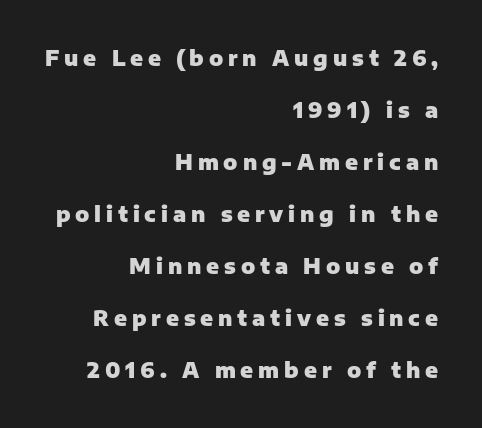
Summary of vertical rhythm: relaxed, with wide interline spacing. Words float on clear page, feet unadorned. This rendering widens character spacing well past its baseline value. Horizontally, the lines are justified to the trailing edge only. Compared with an ordinary text face, these strokes are far heavier — a full bold. It's the straight-up-and-down kind of type.
